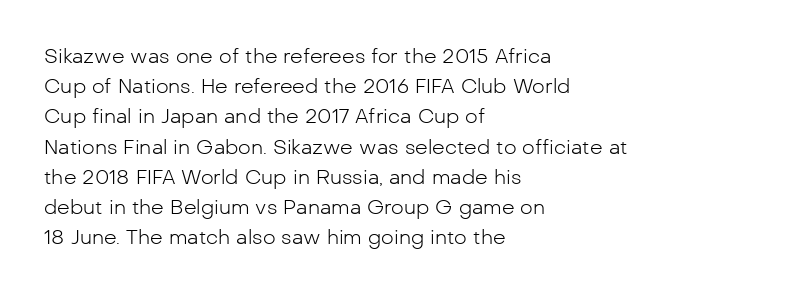
{"italic": "no", "bold": "no", "underline": "no", "align": "left", "line_spacing": "normal", "line_spacing_ratio": 1.51, "letter_spacing": "normal", "letter_spacing_em": 0.0, "glyph_px": 20}
